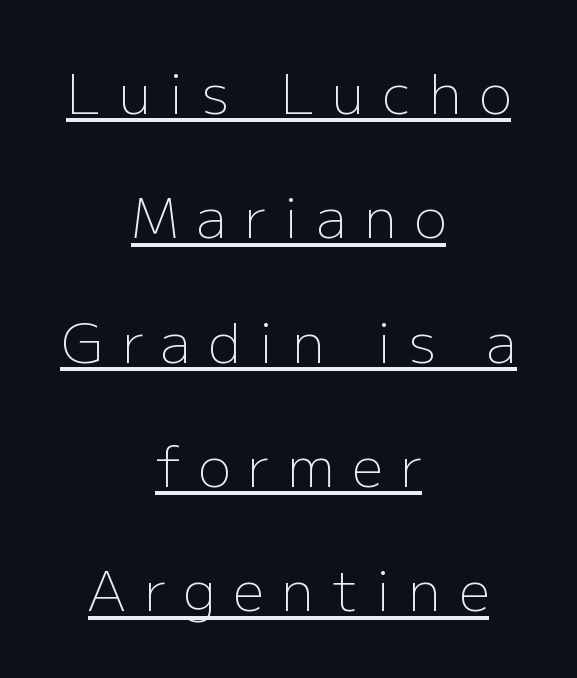
Q: Is the text bold? A: No.
Q: Is the text italic (slanted)? A: No, it is upright.
Q: Is the typeface a serif or a sans-serif typeface? A: Sans-serif.
Q: Is the text underlined? A: Yes.
Q: How is the paragraph aligned? A: Centered.
Q: Is the spacing between letters normal or unusually wide? A: Unusually wide.
Q: Is the spacing between lines tight, normal or loose? A: Loose.
Q: Width (condensed, normal, or wide)? A: Normal.
Q: Stroke contrast? A: Low.
Q: x-height? A: Medium.
Q: Monospaced? A: No.
